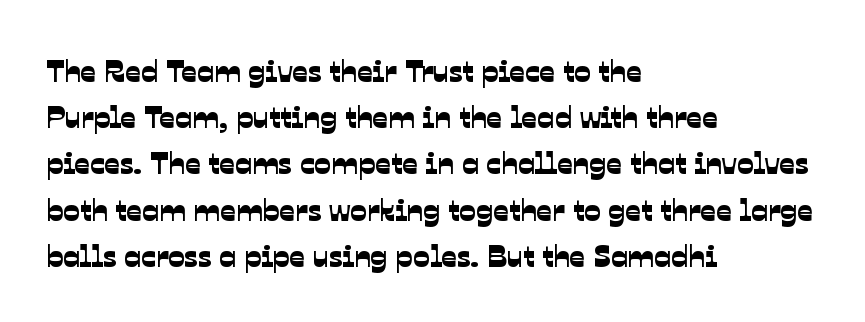
Default kerning and tracking; the words read as compact shapes. The rendering anchors every line to the left-hand side. The foot of each line stays bare and open. The typeface chosen for these lines omits serifs. If you measured baseline to baseline, you'd find a middling distance.
